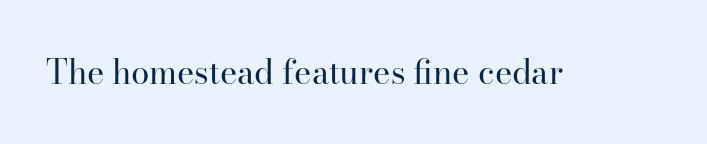
{"serif": "yes", "italic": "no", "bold": "no", "weight": "regular", "width": "normal", "stroke_contrast": "high", "x_height": "small", "monospaced": "no", "underline": "no", "letter_spacing": "normal", "letter_spacing_em": 0.0, "glyph_px": 33}
